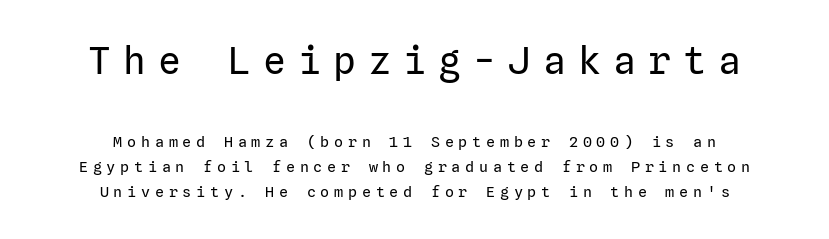
{"serif": "no", "italic": "no", "bold": "no", "weight": "regular", "width": "normal", "stroke_contrast": "low", "x_height": "medium", "underline": "no", "align": "center", "line_spacing": "normal", "line_spacing_ratio": 1.69, "letter_spacing": "wide", "letter_spacing_em": 0.32, "larger_block": "first", "size_ratio": 2.53, "glyph_px": 38}
